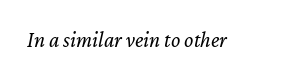
Q: Is the text bold? A: No.
Q: Is the text italic (slanted)? A: Yes, it leans right by about 12 degrees.
Q: Is the text underlined? A: No.
Q: Is the spacing between letters normal or unusually wide? A: Normal.
